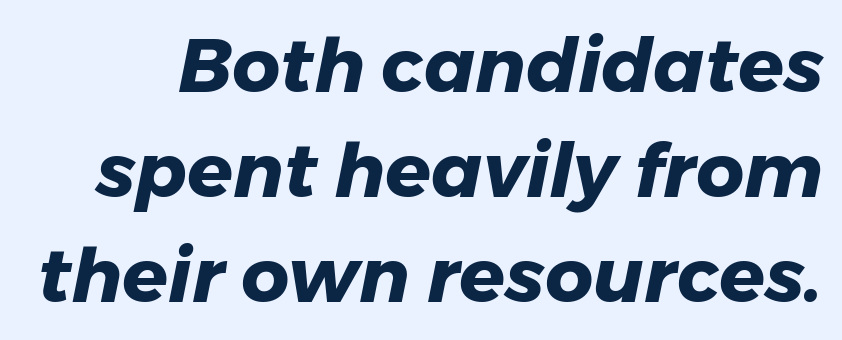
Q: Is the text bold? A: Yes.
Q: Is the text italic (slanted)? A: Yes, it leans right by about 11 degrees.
Q: Is the text underlined? A: No.
Q: Is the spacing between letters normal or unusually wide? A: Normal.
Q: Is the spacing between lines tight, normal or loose? A: Normal.
Q: Width (condensed, normal, or wide)? A: Normal.
Q: Stroke contrast? A: Low.
Q: x-height? A: Medium.
Q: Monospaced? A: No.
